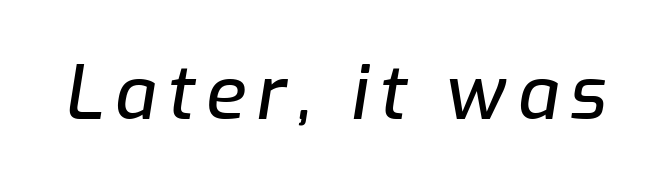
The image shows 74 px text type, italic (leaning right); set not underlined; low stroke contrast and a medium x-height.
